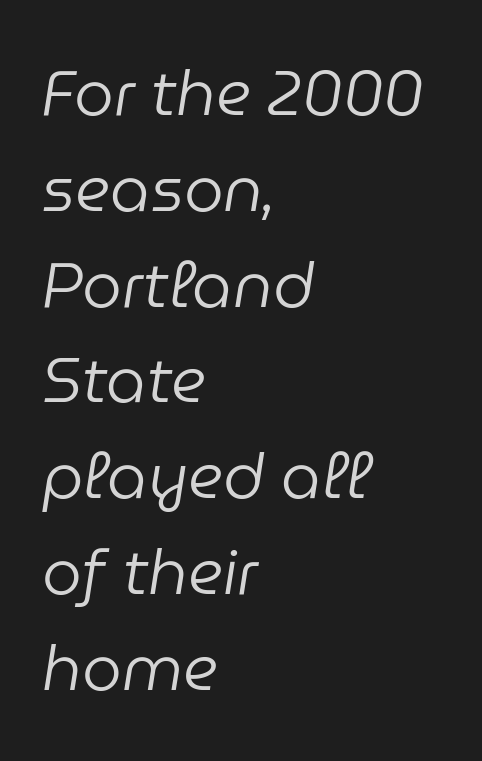
Q: Is the text bold? A: No.
Q: Is the text italic (slanted)? A: Yes, it leans right by about 9 degrees.
Q: Is the text underlined? A: No.
Q: How is the paragraph aligned? A: Left-aligned.
Q: Is the spacing between letters normal or unusually wide? A: Normal.
Q: Is the spacing between lines tight, normal or loose? A: Normal.
Q: Width (condensed, normal, or wide)? A: Normal.
Q: Stroke contrast? A: Low.
Q: x-height? A: Medium.
Q: Monospaced? A: No.
